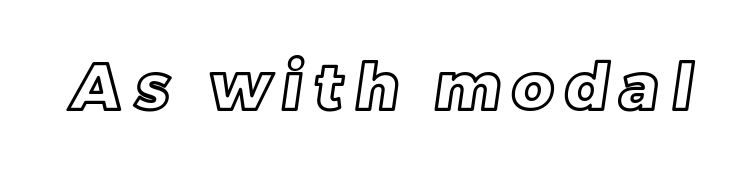
The image shows 64 px text type; set not underlined; a large x-height.
